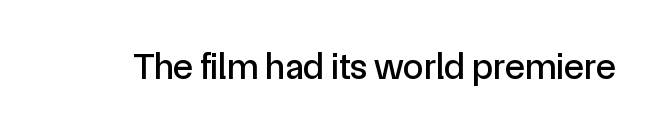
The image shows 37 px sans-serif type, upright; set normal letter spacing, not underlined; a medium x-height.
